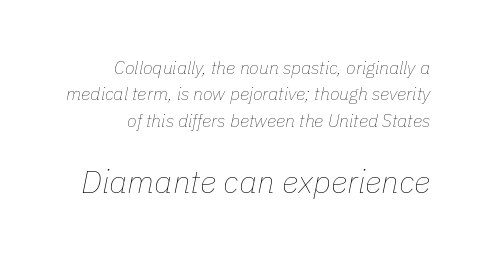
Q: Is the text bold? A: No.
Q: Is the text italic (slanted)? A: Yes, it leans right by about 11 degrees.
Q: Is the text underlined? A: No.
Q: How is the paragraph aligned? A: Right-aligned.
Q: Is the spacing between letters normal or unusually wide? A: Normal.
Q: Is the spacing between lines tight, normal or loose? A: Normal.
Q: Which block of text is set in a larger size, the first (top) or the second (bottom)? A: The second (bottom) one.
Q: Width (condensed, normal, or wide)? A: Normal.
Q: Stroke contrast? A: Low.
Q: x-height? A: Medium.
Q: Monospaced? A: No.
